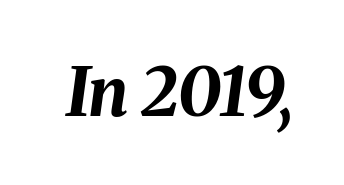
The image shows 67 px bold type, italic (leaning right); set normal letter spacing, not underlined; medium stroke contrast and a medium x-height.
